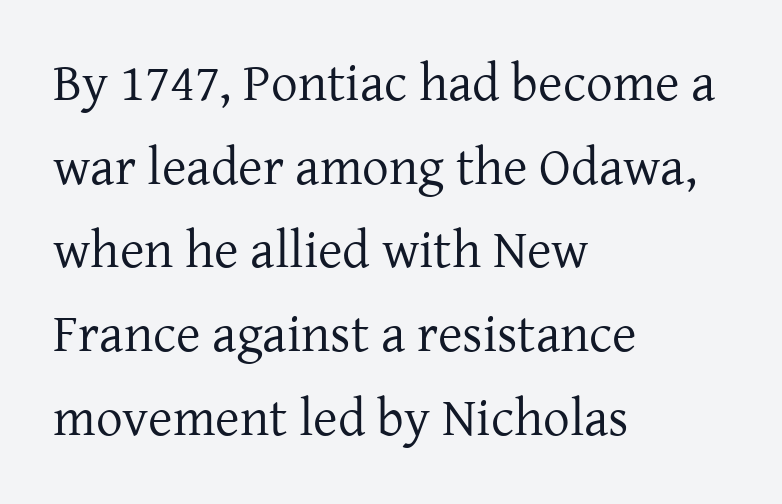
{"serif": "yes", "italic": "no", "bold": "no", "weight": "regular", "width": "normal", "stroke_contrast": "low", "x_height": "medium", "monospaced": "no", "underline": "no", "align": "left", "line_spacing": "normal", "line_spacing_ratio": 1.58, "letter_spacing": "normal", "letter_spacing_em": 0.0, "glyph_px": 53}
